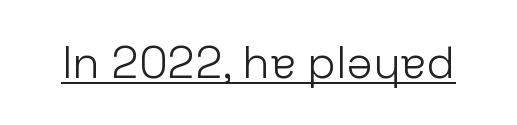
The image shows 45 px light sans-serif type, upright; set normal letter spacing, underlined; low stroke contrast and a medium x-height.
